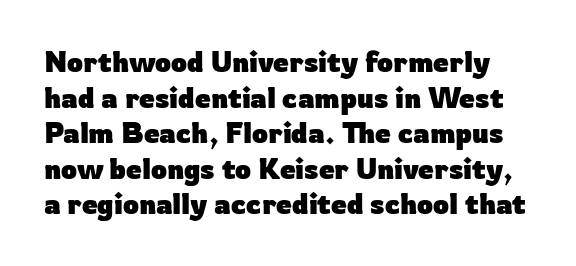
{"serif": "no", "italic": "no", "bold": "yes", "weight": "heavy", "width": "normal", "stroke_contrast": "low", "x_height": "medium", "monospaced": "no", "underline": "no", "line_spacing": "normal", "line_spacing_ratio": 1.27, "letter_spacing": "normal", "letter_spacing_em": 0.0, "glyph_px": 28}
